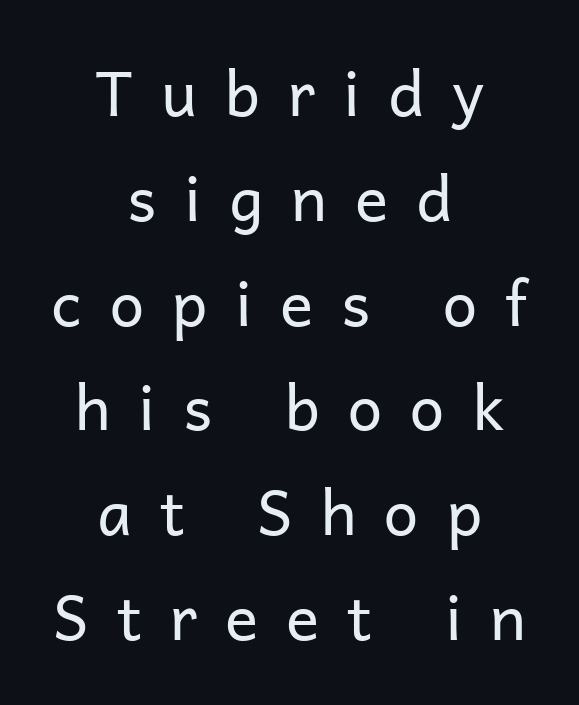
The image shows 62 px regular-weight sans-serif type, upright; set centered, normal line spacing (1.69x), unusually wide letter spacing (+0.45 em), not underlined; low stroke contrast and a medium x-height.
